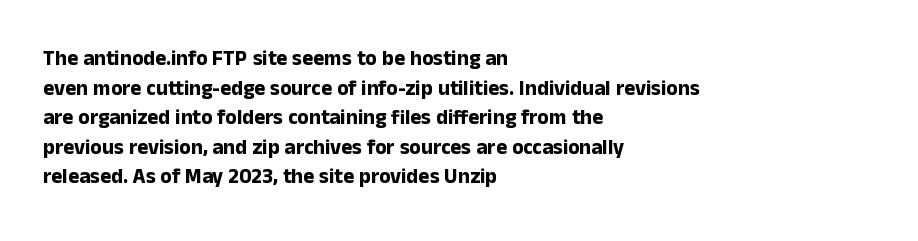
The vertical gap from one line to the next is medium. Beneath every word, the page is bare. Nothing unusual about the tracking: characters are spaced as the font intends. Its strokes are broad and dark, the hallmark of bold type. This sample uses an upright cut, with every glyph sitting square on the baseline. If you drew a ruler down the left edge, every line would touch it.
